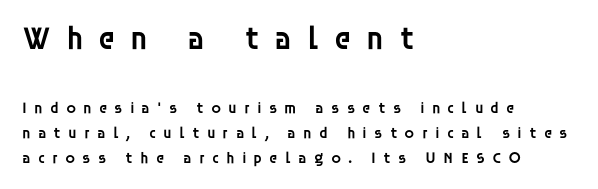
{"serif": "no", "italic": "no", "bold": "semi", "weight": "semibold", "width": "normal", "stroke_contrast": "low", "x_height": "large", "monospaced": "no", "underline": "no", "align": "left", "line_spacing": "normal", "line_spacing_ratio": 1.56, "letter_spacing": "wide", "letter_spacing_em": 0.44, "larger_block": "first", "size_ratio": 2.06, "glyph_px": 33}
